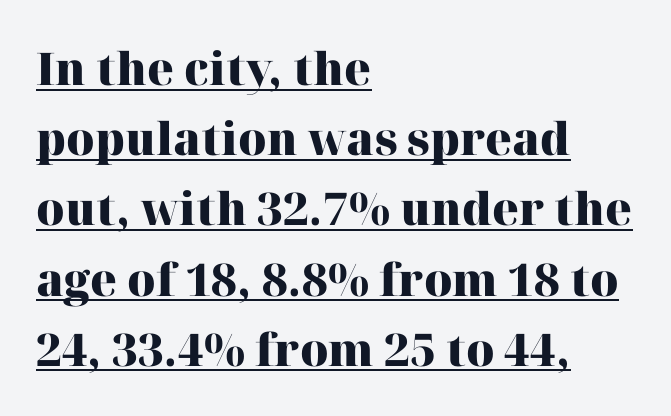
The gaps between neighbouring characters are ordinary and unremarkable. Think of a printed novel: that variable character pitch is what you see here. This is underlined copy, the kind a proofreader might mark for attention. The typeface chosen for these lines features serifs. Its strokes are broad and dark, the hallmark of bold type.
